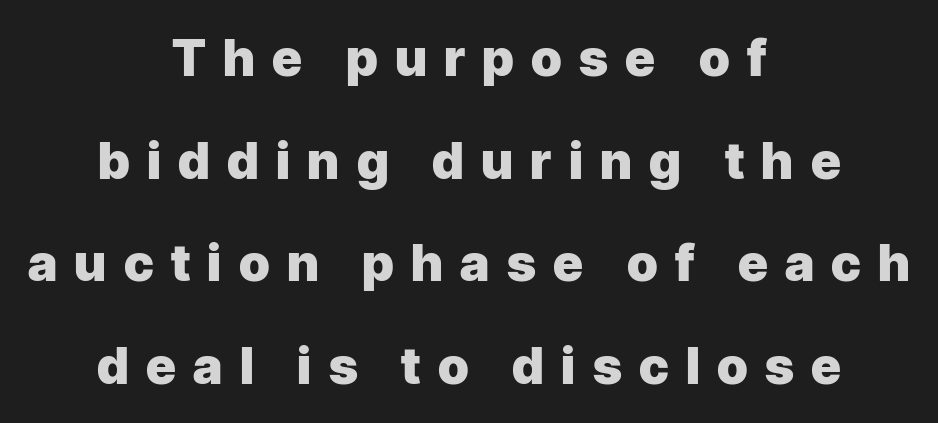
{"serif": "no", "italic": "no", "bold": "yes", "weight": "heavy", "width": "normal", "stroke_contrast": "low", "x_height": "medium", "monospaced": "no", "underline": "no", "align": "center", "line_spacing": "loose", "line_spacing_ratio": 2.01, "letter_spacing": "wide", "letter_spacing_em": 0.34, "glyph_px": 51}
